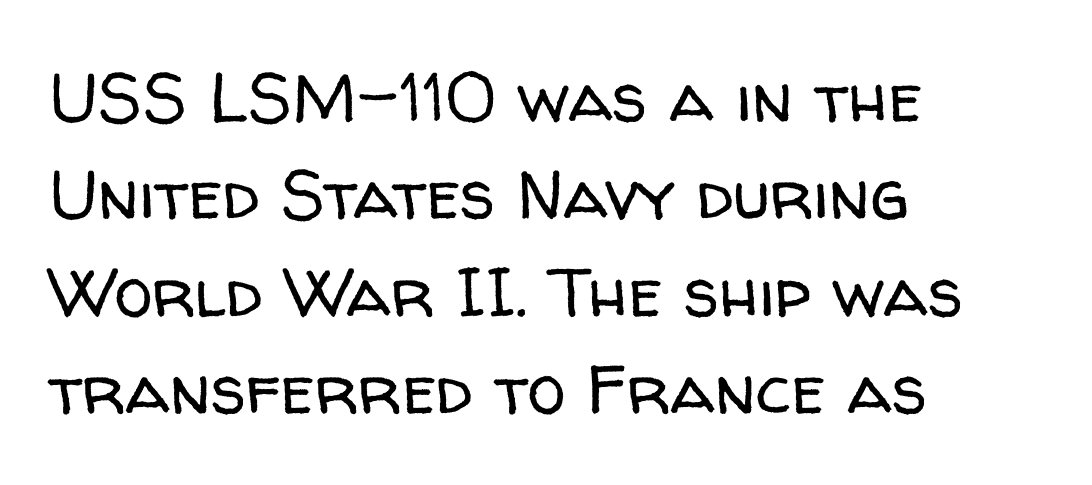
{"serif": "no", "italic": "no", "bold": "no", "weight": "regular", "width": "normal", "stroke_contrast": "low", "x_height": "medium", "monospaced": "no", "underline": "no", "align": "left", "line_spacing": "normal", "line_spacing_ratio": 1.41, "letter_spacing": "normal", "letter_spacing_em": 0.0, "glyph_px": 69}
